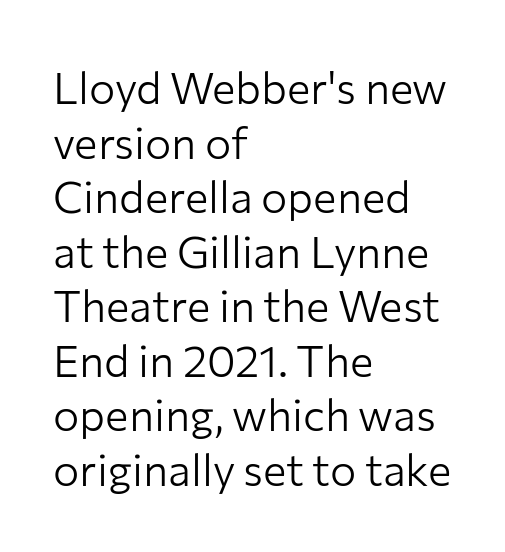
The image shows 44 px light sans-serif type, upright; set left-aligned, line spacing 1.24x, normal letter spacing, not underlined; low stroke contrast and a medium x-height.
